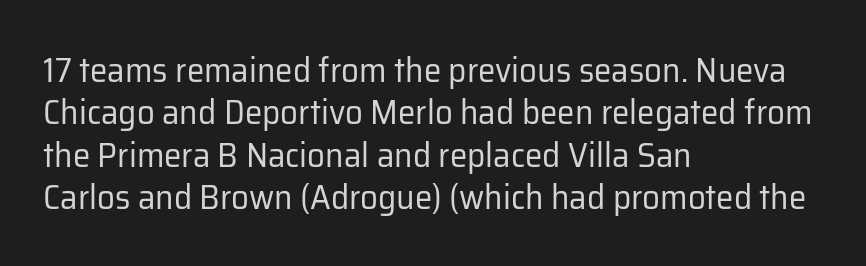
This sample uses plain, unmodified letter spacing. The passage is arranged the way most books set body copy — flush left. Weight: in the light-to-regular range. A typesetter would call this proportional, since set widths differ per character. Vertical strokes here are truly vertical. Nothing sits at the stroke ends, so this counts as sans-serif.
